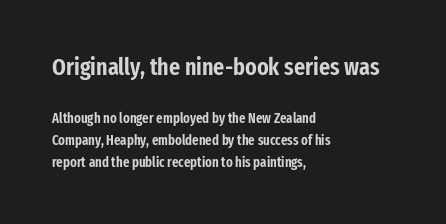
Q: Is the text italic (slanted)? A: No, it is upright.
Q: Is the text underlined? A: No.
Q: How is the paragraph aligned? A: Left-aligned.
Q: Is the spacing between letters normal or unusually wide? A: Normal.
Q: Is the spacing between lines tight, normal or loose? A: Normal.
Q: Which block of text is set in a larger size, the first (top) or the second (bottom)? A: The first (top) one.
